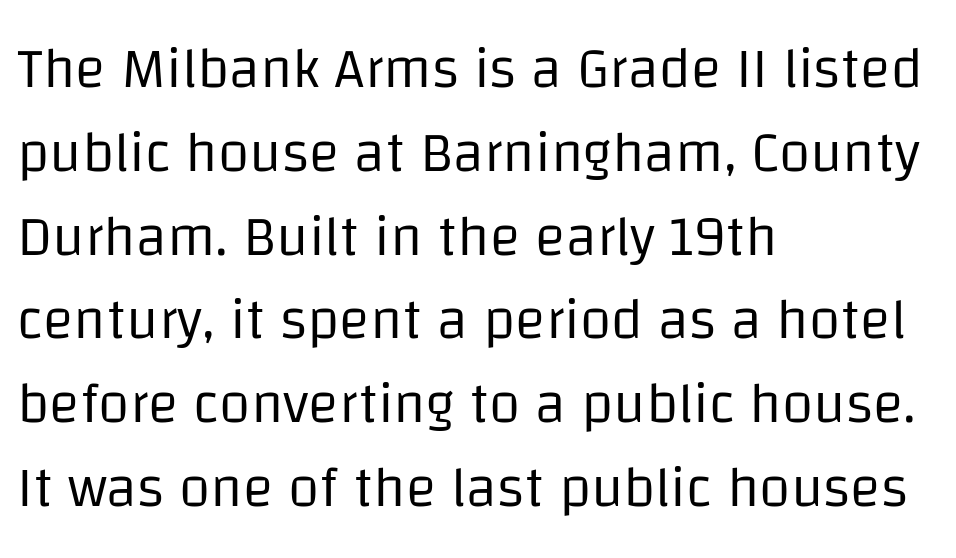
Q: Is the text bold? A: No.
Q: Is the text italic (slanted)? A: No, it is upright.
Q: Is the typeface a serif or a sans-serif typeface? A: Sans-serif.
Q: Is the text underlined? A: No.
Q: How is the paragraph aligned? A: Left-aligned.
Q: Is the spacing between letters normal or unusually wide? A: Normal.
Q: Is the spacing between lines tight, normal or loose? A: Normal.
Q: Width (condensed, normal, or wide)? A: Normal.
Q: Stroke contrast? A: Low.
Q: x-height? A: Large.
Q: Monospaced? A: No.
